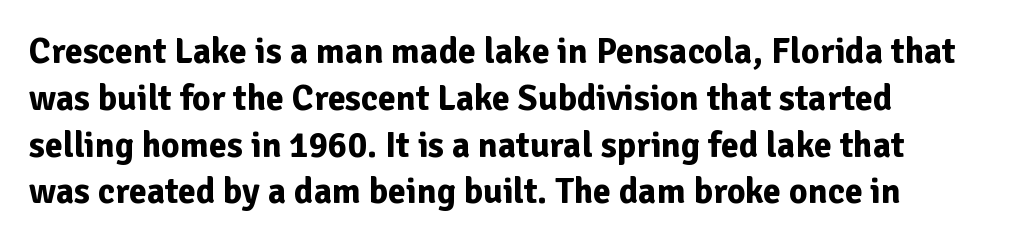
The image shows 36 px bold sans-serif type, upright; set left-aligned, normal line spacing (1.3x), normal letter spacing, not underlined; low stroke contrast and a medium x-height.
